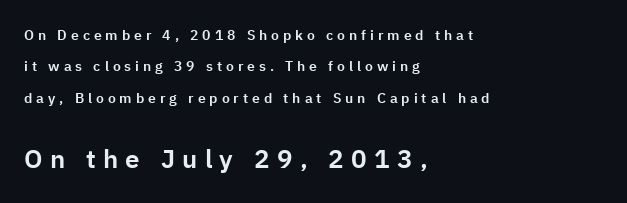
{"italic": "no", "underline": "no", "align": "left", "line_spacing": "loose", "line_spacing_ratio": 2.24, "letter_spacing": "wide", "letter_spacing_em": 0.28, "larger_block": "second", "size_ratio": 1.86, "glyph_px": 26}
